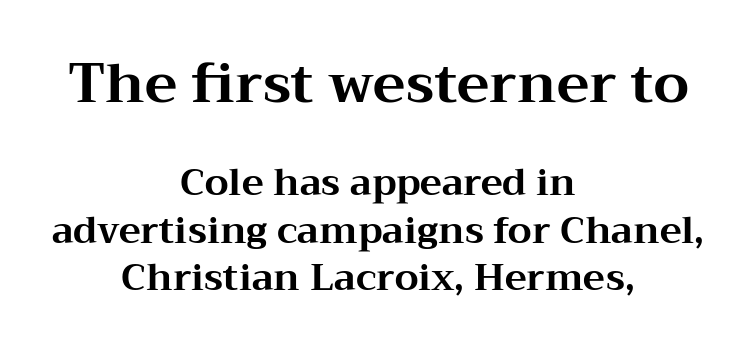
The image shows 55 px bold, wide serif type, upright; set centered, normal line spacing (1.28x), normal letter spacing, not underlined; the first (top) block is 1.49x larger; medium stroke contrast and a medium x-height.
